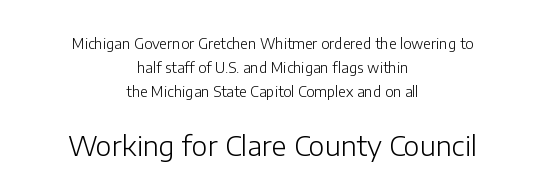
Larger block? The one below; the one above is distinctly smaller. The setting favours the middle, as headings and verse often do. Check the space under the baseline: it is left empty. This is roman type, the default non-slanted kind.
